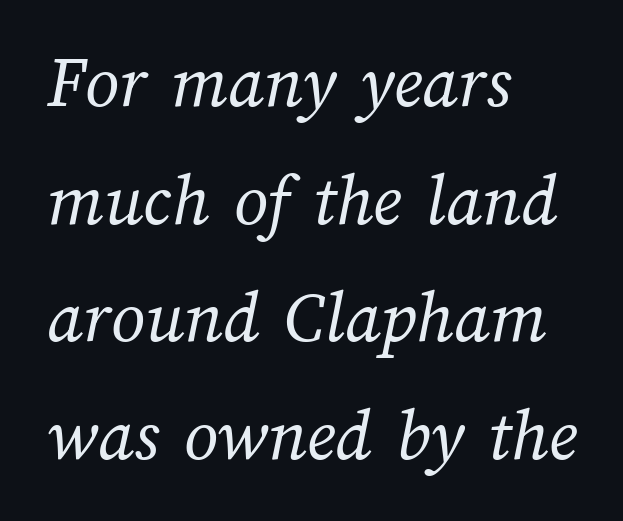
Q: Is the text bold? A: No.
Q: Is the text underlined? A: No.
Q: How is the paragraph aligned? A: Left-aligned.
Q: Is the spacing between letters normal or unusually wide? A: Normal.
Q: Is the spacing between lines tight, normal or loose? A: Normal.
Q: Width (condensed, normal, or wide)? A: Normal.
Q: Stroke contrast? A: Medium.
Q: x-height? A: Medium.
Q: Monospaced? A: No.
